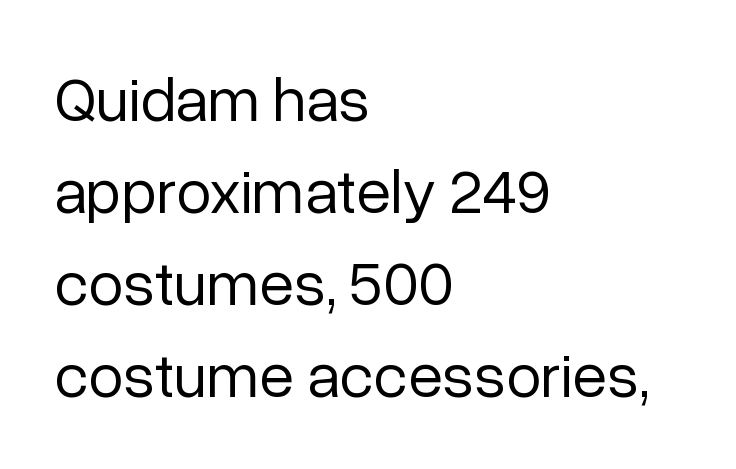
{"serif": "no", "italic": "no", "bold": "no", "weight": "regular", "width": "normal", "stroke_contrast": "low", "x_height": "medium", "monospaced": "no", "underline": "no", "align": "left", "line_spacing": "normal", "line_spacing_ratio": 1.46, "letter_spacing": "normal", "letter_spacing_em": 0.0, "glyph_px": 63}
